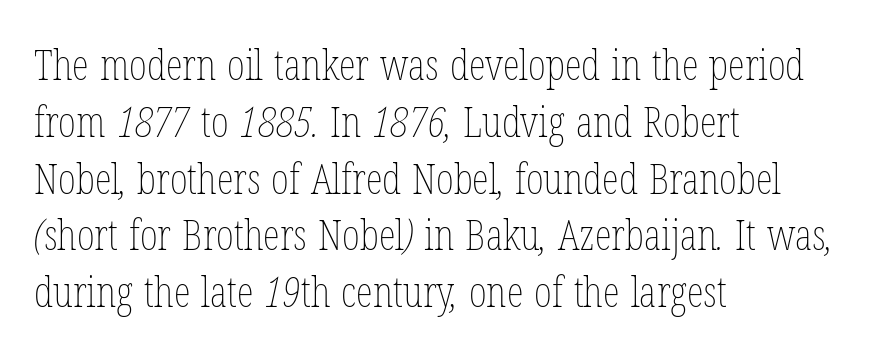
{"bold": "no", "weight": "thin", "width": "condensed", "stroke_contrast": "low", "x_height": "medium", "monospaced": "no", "underline": "no", "align": "left", "line_spacing": "normal", "line_spacing_ratio": 1.32, "letter_spacing": "normal", "letter_spacing_em": 0.0, "glyph_px": 43}
